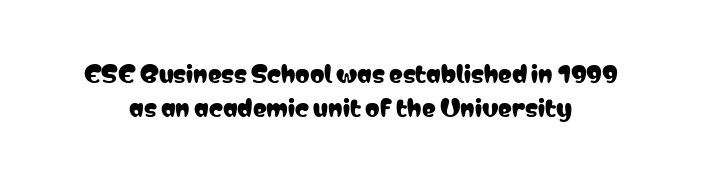
{"italic": "no", "underline": "no", "line_spacing": "normal", "line_spacing_ratio": 1.46, "letter_spacing": "normal", "letter_spacing_em": 0.0, "glyph_px": 23}
